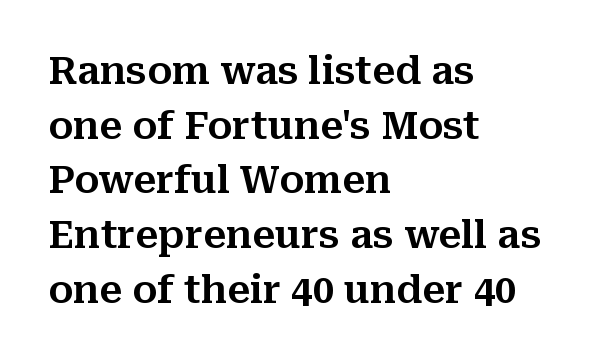
These lines are rendered in a variable-pitch font. This sample uses plain, unmodified letter spacing. The block of text has a typical density, with ordinary space between rows. Words float on clear page, feet unadorned. This is roman type, the default non-slanted kind. Are there feet on the stems? There are — it's a serif.
